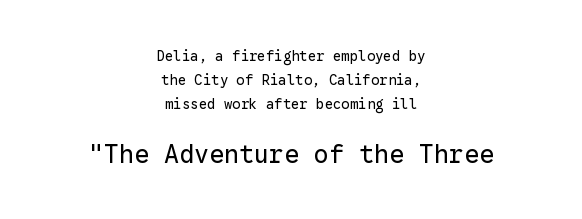
{"italic": "no", "bold": "no", "underline": "no", "align": "center", "line_spacing": "normal", "line_spacing_ratio": 1.7, "letter_spacing": "normal", "letter_spacing_em": 0.0, "larger_block": "second", "size_ratio": 1.79, "glyph_px": 25}
